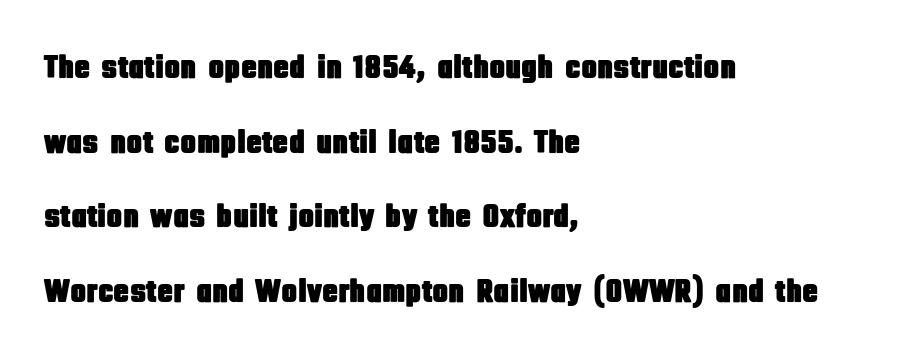
Q: Is the text italic (slanted)? A: No, it is upright.
Q: Is the typeface a serif or a sans-serif typeface? A: Sans-serif.
Q: Is the text underlined? A: No.
Q: How is the paragraph aligned? A: Left-aligned.
Q: Is the spacing between letters normal or unusually wide? A: Normal.
Q: Is the spacing between lines tight, normal or loose? A: Loose.
Q: Width (condensed, normal, or wide)? A: Condensed.
Q: Stroke contrast? A: Low.
Q: x-height? A: Large.
Q: Monospaced? A: No.
